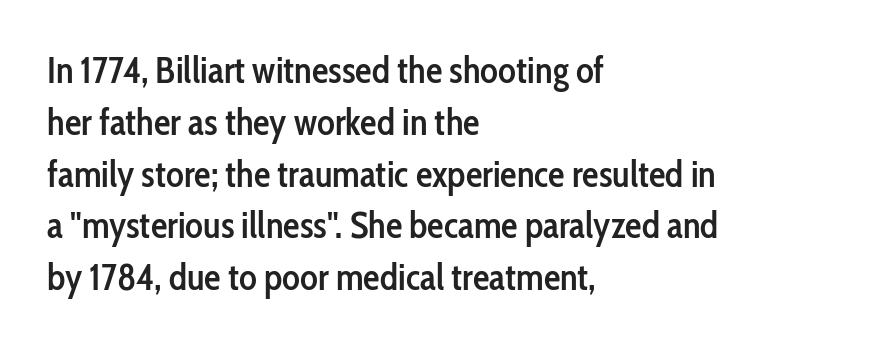
Q: Is the text bold? A: Semi-bold.
Q: Is the text italic (slanted)? A: No, it is upright.
Q: Is the typeface a serif or a sans-serif typeface? A: Sans-serif.
Q: Is the text underlined? A: No.
Q: How is the paragraph aligned? A: Left-aligned.
Q: Is the spacing between letters normal or unusually wide? A: Normal.
Q: Is the spacing between lines tight, normal or loose? A: Normal.
Q: Width (condensed, normal, or wide)? A: Condensed.
Q: Stroke contrast? A: Low.
Q: x-height? A: Medium.
Q: Monospaced? A: No.
